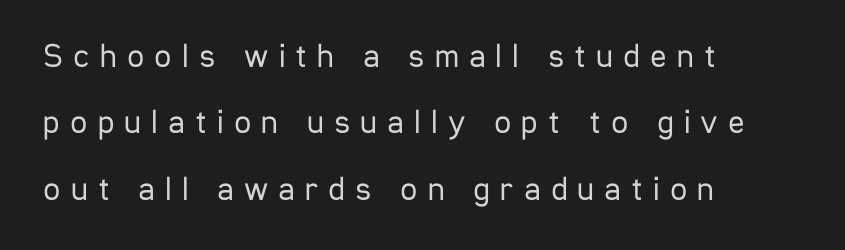
The image shows 34 px regular-weight, condensed sans-serif type, upright; set left-aligned, loose line spacing (1.95x), unusually wide letter spacing (+0.3 em), not underlined; low stroke contrast and a medium x-height.
